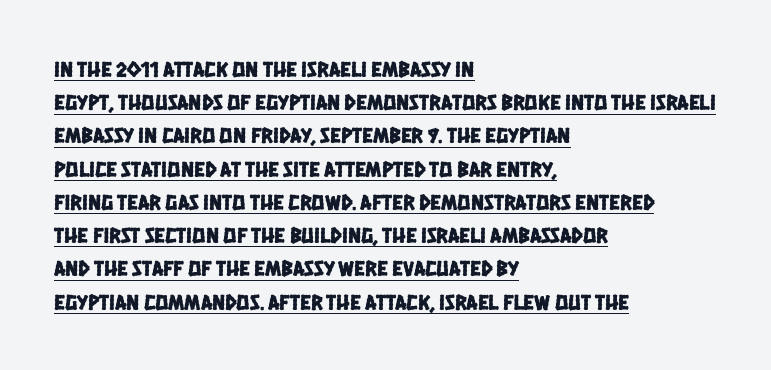
{"underline": "yes", "align": "left", "line_spacing": "normal", "line_spacing_ratio": 1.51, "letter_spacing": "normal", "letter_spacing_em": 0.0, "glyph_px": 22}
